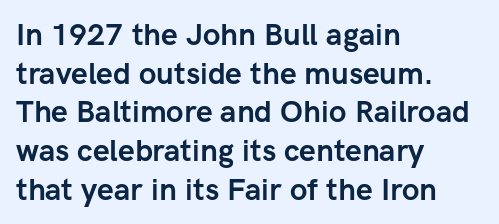
The image shows 30 px semibold sans-serif type, upright; set left-aligned, normal line spacing (1.29x), normal letter spacing, not underlined; low stroke contrast and a medium x-height.
